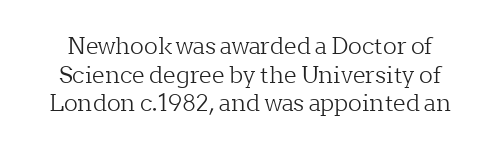
The image shows 23 px text type, upright; set normal line spacing (1.25x), normal letter spacing, not underlined.
